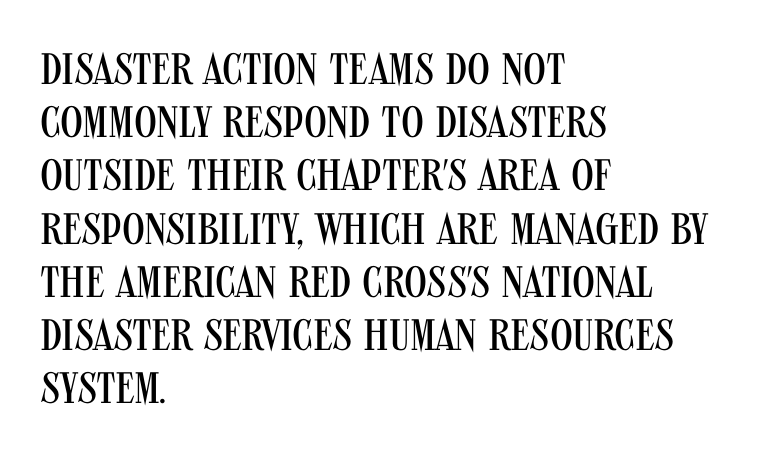
The rag falls on the right side of this text block. Glyph-to-glyph distance matches everyday printed text. Think of a printed novel: that variable character pitch is what you see here. No extra ink here — the face is not bold. Look at the bottom of the vertical strokes: they stop flat, with no serifs.
